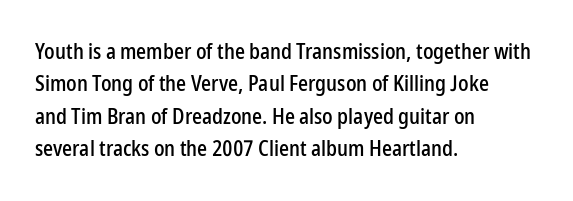
Bare-footed words on every line. The space between consecutive lines is moderate. Caption: standard tracking, unaltered. The lettering holds an erect, upright posture throughout. The text block is weighted toward the left margin, trailing off unevenly rightward.
